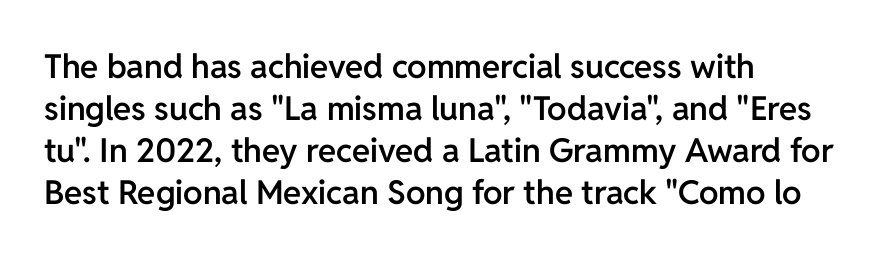
The font family rendered here belongs to the sans-serif group. If you measured baseline to baseline, you'd find a middling distance. The paragraph has a hard left edge and a soft right edge. Only glyphs here, with clear space below each row. Short note: letters normally spaced.
